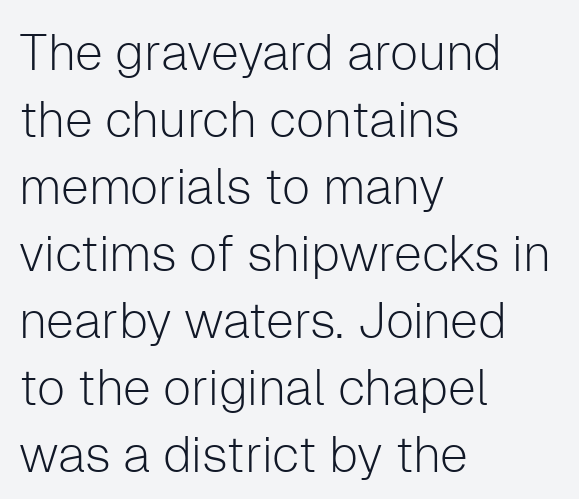
Think of a printed novel: that variable character pitch is what you see here. Every character sits straight up, as roman type does. This is not heavy type; no bold has been used. The paragraph shown leans on its left margin. Beneath every word, the page is bare.
